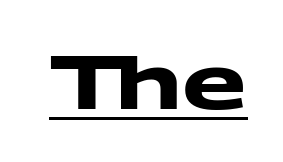
The image shows 75 px heavy, wide sans-serif type; set normal letter spacing, underlined; medium stroke contrast and a medium x-height.
